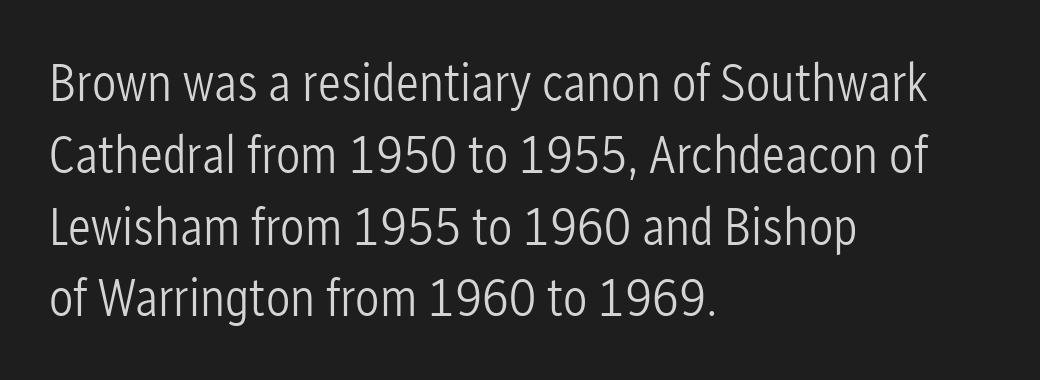
The image shows 54 px light, condensed sans-serif type, upright; set left-aligned, normal line spacing (1.33x), normal letter spacing, not underlined; low stroke contrast and a medium x-height.
